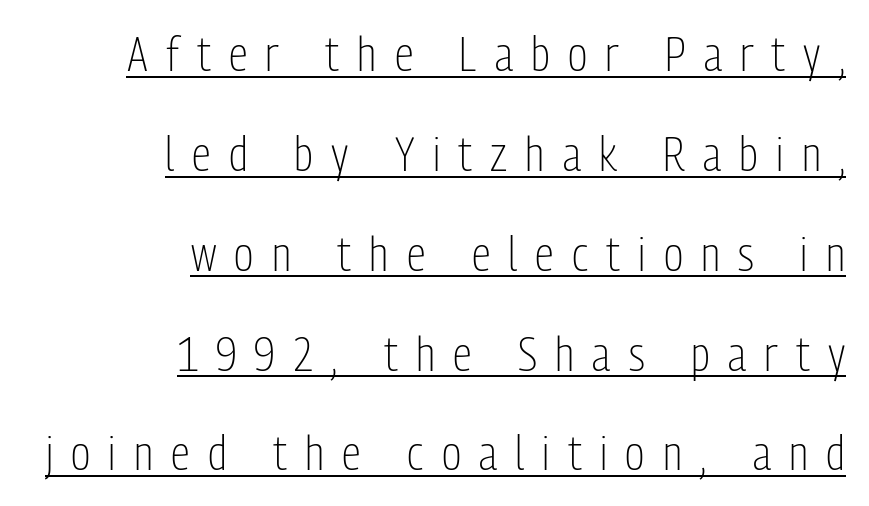
The image shows 48 px light, condensed sans-serif type, upright; set right-aligned, loose line spacing (2.08x), unusually wide letter spacing (+0.38 em), underlined; low stroke contrast and a medium x-height.
